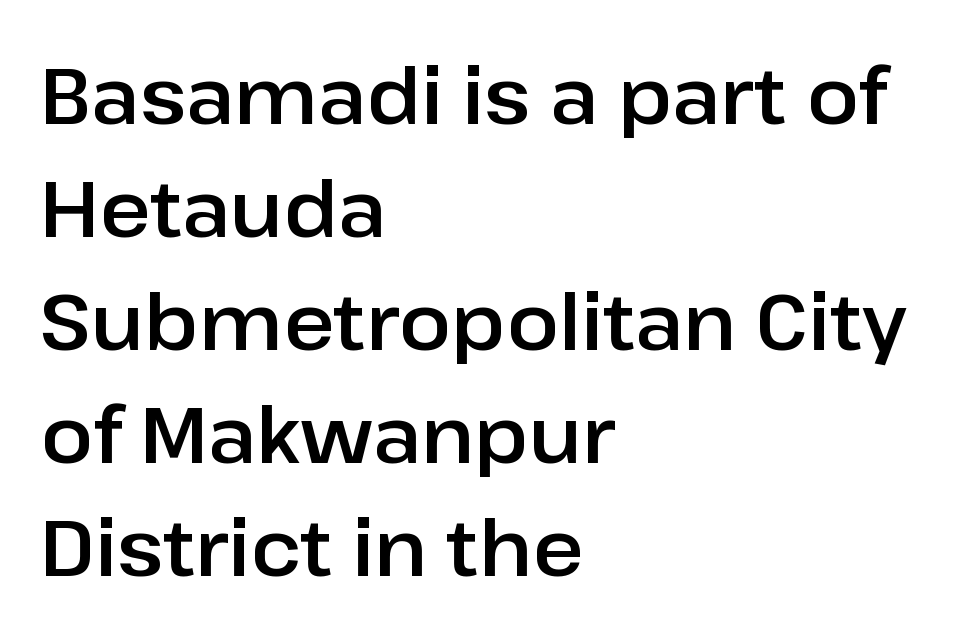
{"serif": "no", "italic": "no", "width": "normal", "stroke_contrast": "low", "x_height": "medium", "monospaced": "no", "underline": "no", "align": "left", "line_spacing": "normal", "line_spacing_ratio": 1.45, "letter_spacing": "normal", "letter_spacing_em": 0.0, "glyph_px": 78}
